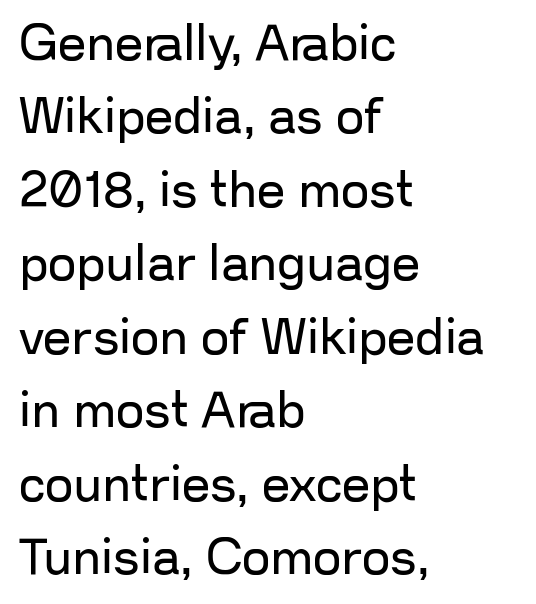
Q: Is the text bold? A: No.
Q: Is the text italic (slanted)? A: No, it is upright.
Q: Is the typeface a serif or a sans-serif typeface? A: Sans-serif.
Q: Is the text underlined? A: No.
Q: How is the paragraph aligned? A: Left-aligned.
Q: Is the spacing between letters normal or unusually wide? A: Normal.
Q: Is the spacing between lines tight, normal or loose? A: Normal.
Q: Width (condensed, normal, or wide)? A: Normal.
Q: Stroke contrast? A: Low.
Q: x-height? A: Medium.
Q: Monospaced? A: No.
